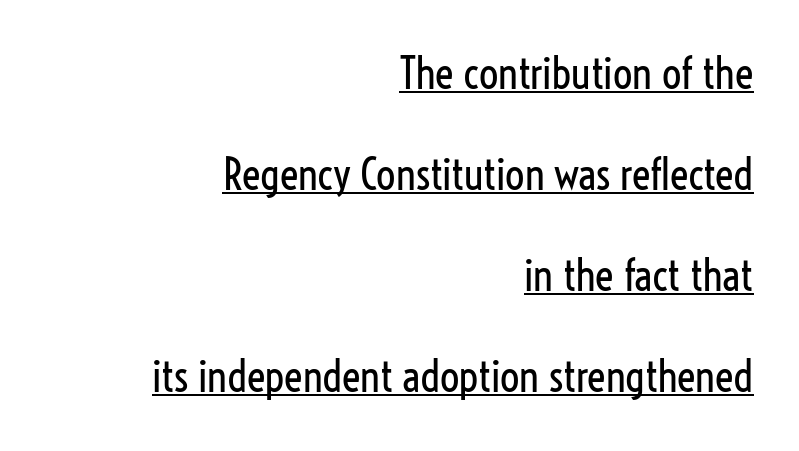
The image shows 43 px regular-weight, condensed sans-serif type, upright; set right-aligned, loose line spacing (2.35x), normal letter spacing, underlined; low stroke contrast and a medium x-height.
